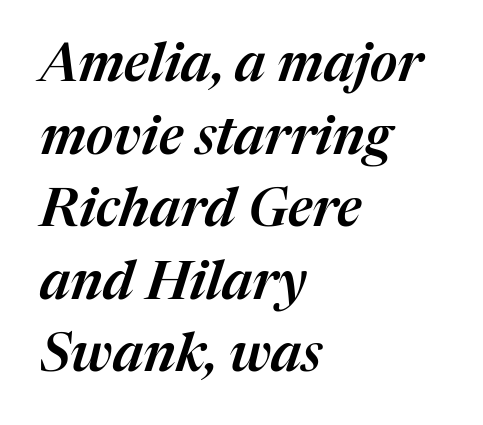
Q: Is the text italic (slanted)? A: Yes, it leans right by about 17 degrees.
Q: Is the text underlined? A: No.
Q: How is the paragraph aligned? A: Left-aligned.
Q: Is the spacing between letters normal or unusually wide? A: Normal.
Q: Is the spacing between lines tight, normal or loose? A: Normal.
Q: Width (condensed, normal, or wide)? A: Normal.
Q: Stroke contrast? A: Medium.
Q: x-height? A: Medium.
Q: Monospaced? A: No.
